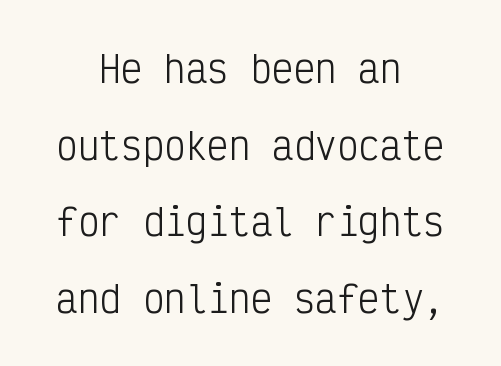
{"serif": "no", "italic": "no", "bold": "no", "weight": "light", "width": "condensed", "stroke_contrast": "low", "x_height": "medium", "monospaced": "yes", "underline": "no", "align": "center", "line_spacing": "loose", "line_spacing_ratio": 2.13, "letter_spacing": "normal", "letter_spacing_em": 0.0, "glyph_px": 36}
